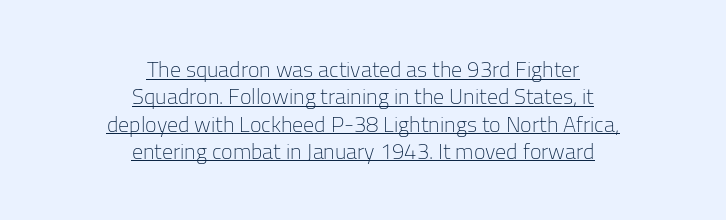
The image shows 22 px text type, upright; set centered, line spacing 1.24x, normal letter spacing, underlined.
